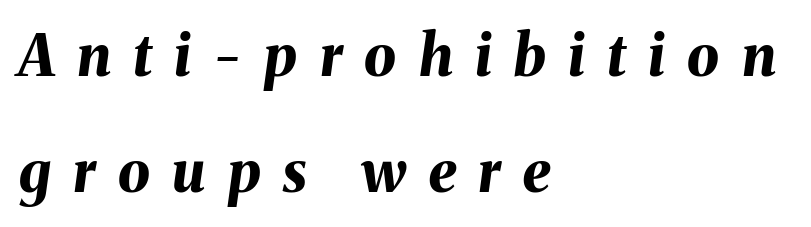
{"italic": "yes", "lean": "right", "slant_degrees": 8, "bold": "yes", "weight": "bold", "width": "normal", "stroke_contrast": "medium", "x_height": "medium", "monospaced": "no", "underline": "no", "align": "left", "line_spacing": "loose", "line_spacing_ratio": 2.03, "letter_spacing": "wide", "letter_spacing_em": 0.39, "glyph_px": 57}
